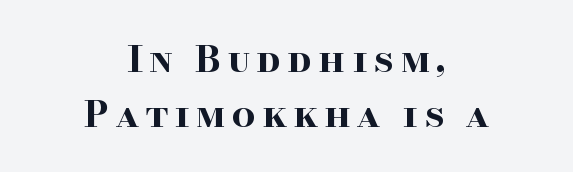
{"serif": "yes", "italic": "no", "bold": "yes", "weight": "bold", "width": "wide", "stroke_contrast": "high", "x_height": "small", "monospaced": "no", "underline": "no", "align": "center", "line_spacing": "normal", "line_spacing_ratio": 1.48, "glyph_px": 37}
